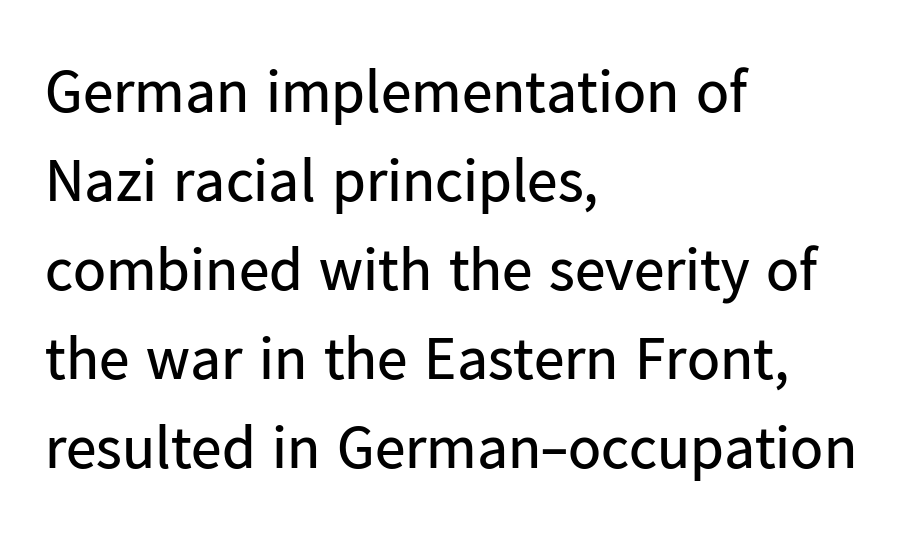
The face looks like a standard text weight, possibly lighter. Regarding serifs, this sample does without them. No extra tracking has been applied to these lines. Vertical strokes here are truly vertical. The space between consecutive lines is moderate. Descenders hang freely into open space.
